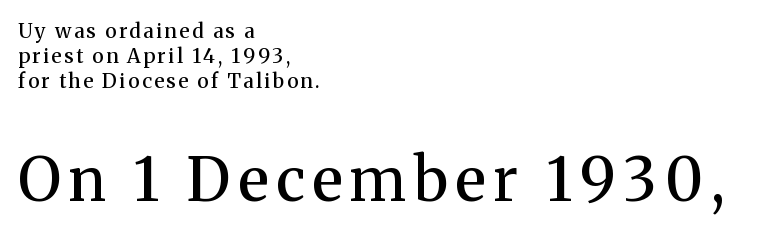
Q: Is the text bold? A: Semi-bold.
Q: Is the text italic (slanted)? A: No, it is upright.
Q: Is the typeface a serif or a sans-serif typeface? A: Serif.
Q: Is the text underlined? A: No.
Q: How is the paragraph aligned? A: Left-aligned.
Q: Is the spacing between lines tight, normal or loose? A: Normal.
Q: Which block of text is set in a larger size, the first (top) or the second (bottom)? A: The second (bottom) one.
Q: Width (condensed, normal, or wide)? A: Normal.
Q: Stroke contrast? A: Medium.
Q: x-height? A: Medium.
Q: Monospaced? A: No.
